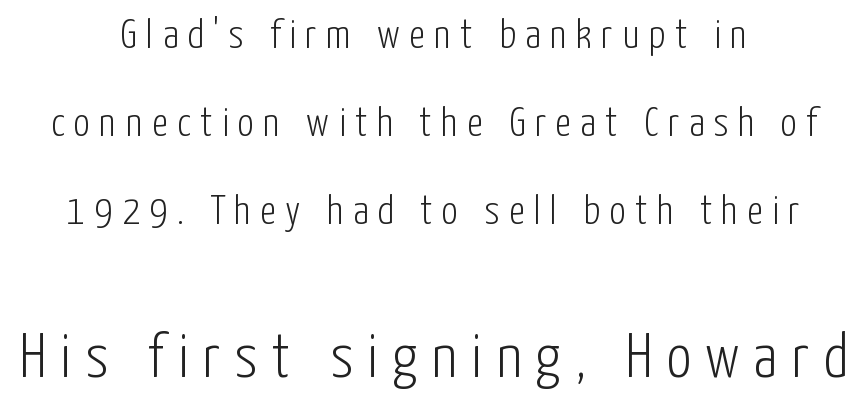
You can tell it's not italic because the verticals are truly vertical. Letterform terminals end flat and unadorned throughout the passage. Each letter keeps its own natural width here, so spacing adapts to shape. Note: smaller setting up top, larger setting below. Words appear elongated and porous because spacing is wide. Unbolded letterforms with no extra heft.
